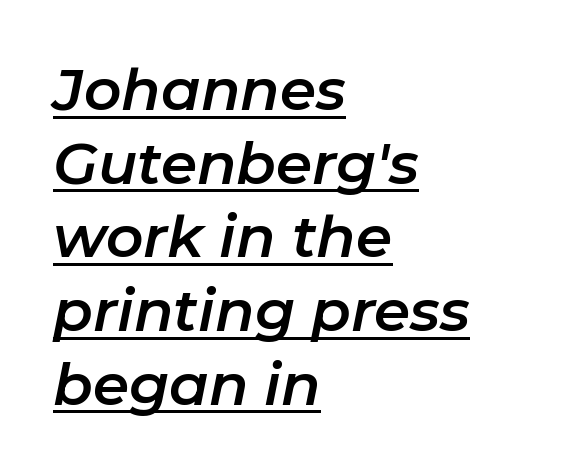
Q: Is the text italic (slanted)? A: Yes, it leans right by about 11 degrees.
Q: Is the text underlined? A: Yes.
Q: How is the paragraph aligned? A: Left-aligned.
Q: Is the spacing between letters normal or unusually wide? A: Normal.
Q: Is the spacing between lines tight, normal or loose? A: Normal.
Q: Width (condensed, normal, or wide)? A: Normal.
Q: Stroke contrast? A: Low.
Q: x-height? A: Medium.
Q: Monospaced? A: No.
